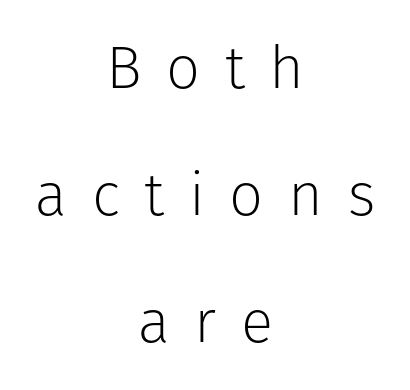
{"serif": "no", "italic": "no", "bold": "no", "weight": "light", "width": "normal", "stroke_contrast": "low", "x_height": "medium", "monospaced": "no", "underline": "no", "align": "center", "line_spacing": "loose", "line_spacing_ratio": 2.12, "letter_spacing": "wide", "letter_spacing_em": 0.41, "glyph_px": 60}
